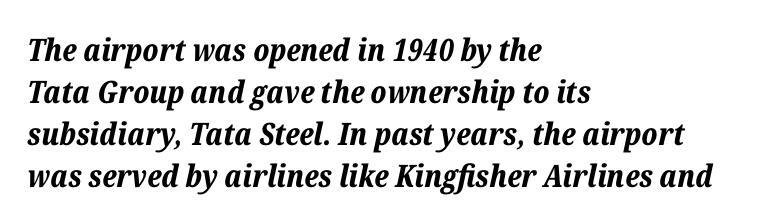
Compared with typical body copy, the letter spacing here is the same. A bare baseline throughout the passage. Reading down the column, the eye jumps a familiar distance to each next line. You'd pick this weight for a headline — it's a proper bold. When letters slant like this, we call the style italic. Character widths vary here, with narrow letters taking less room than wide ones.
